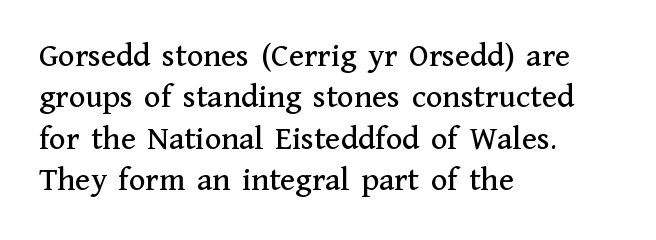
The type sits square on the baseline with zero lean. The lines are quadded left. Any mark beneath the type? The region is blank. In terms of letterspacing, this is plain default setting.
